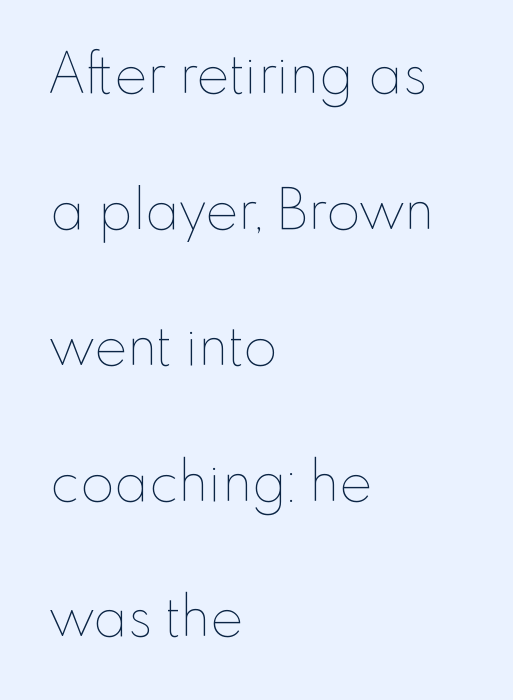
{"italic": "no", "bold": "no", "weight": "thin", "width": "normal", "stroke_contrast": "low", "x_height": "small", "monospaced": "no", "underline": "no", "align": "left", "line_spacing": "loose", "line_spacing_ratio": 2.47, "letter_spacing": "normal", "letter_spacing_em": 0.0, "glyph_px": 55}
